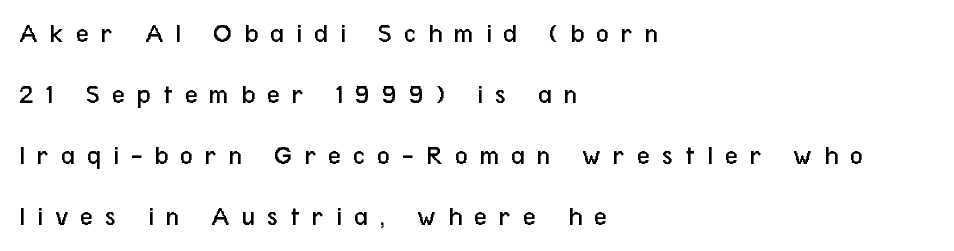
The face used here is a sans, in the tradition of grotesques and geometrics. A light-to-regular cut is what we see here. This rendering uses left alignment, leaving the right contour irregular. This sample trades compactness for vertical openness between lines. Does the lettering tilt? It doesn't — this is upright. A typesetter would call this proportional, since set widths differ per character.
